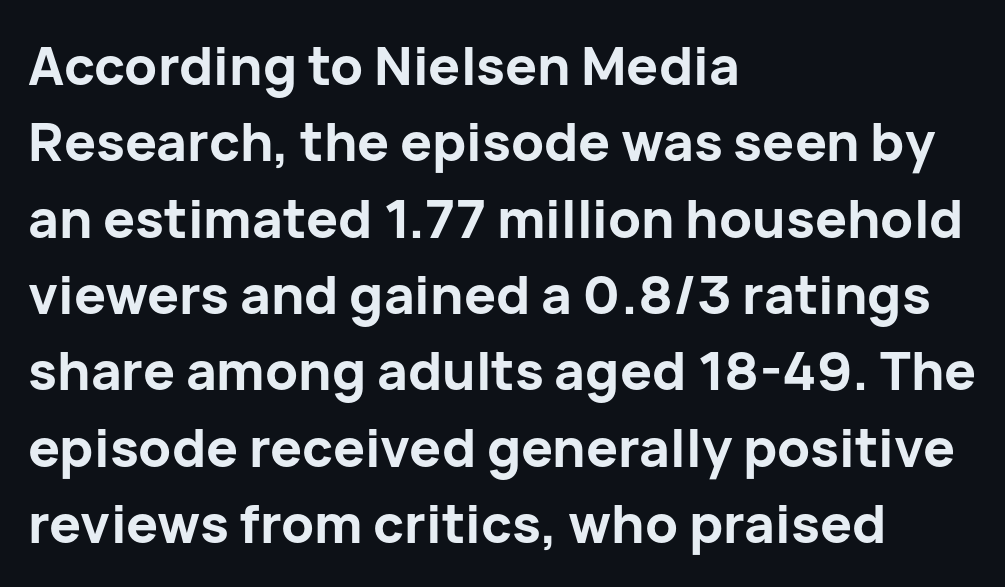
{"serif": "no", "italic": "no", "bold": "yes", "weight": "bold", "width": "normal", "stroke_contrast": "low", "x_height": "medium", "monospaced": "no", "underline": "no", "align": "left", "line_spacing": "normal", "line_spacing_ratio": 1.44, "letter_spacing": "normal", "letter_spacing_em": 0.0, "glyph_px": 53}
